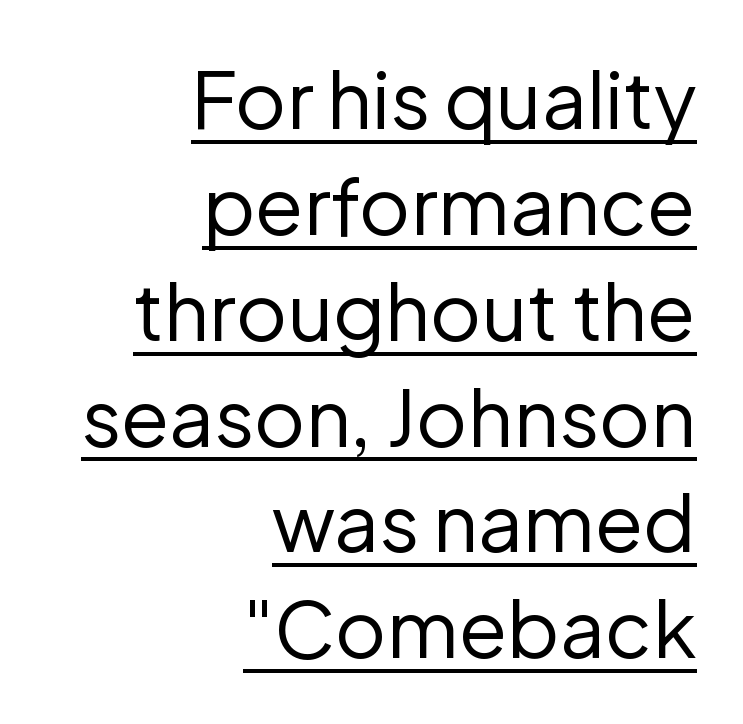
The rendering keeps characters at their native spacing. The text was rendered using a sans face with plain stroke endings. You could not count columns in this text — the font is proportionally spaced. The lines sit at an ordinary, default distance from one another. These characters rest on top of a visible drawn line. Is the type heavy? It reads as light-to-regular instead.
